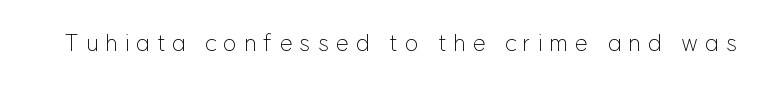
Q: Is the text bold? A: No.
Q: Is the text italic (slanted)? A: No, it is upright.
Q: Is the text underlined? A: No.
Q: Is the spacing between letters normal or unusually wide? A: Unusually wide.
